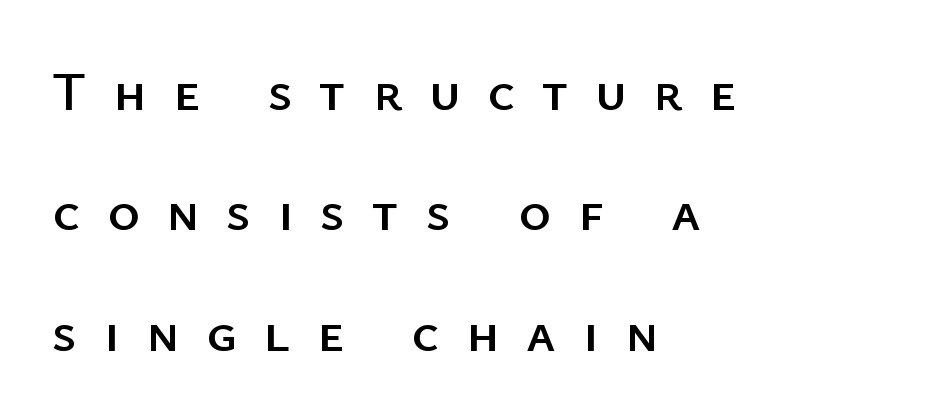
{"serif": "no", "italic": "no", "width": "normal", "stroke_contrast": "low", "x_height": "medium", "monospaced": "no", "underline": "no", "align": "left", "line_spacing": "loose", "line_spacing_ratio": 2.19, "letter_spacing": "wide", "letter_spacing_em": 0.49, "glyph_px": 55}
